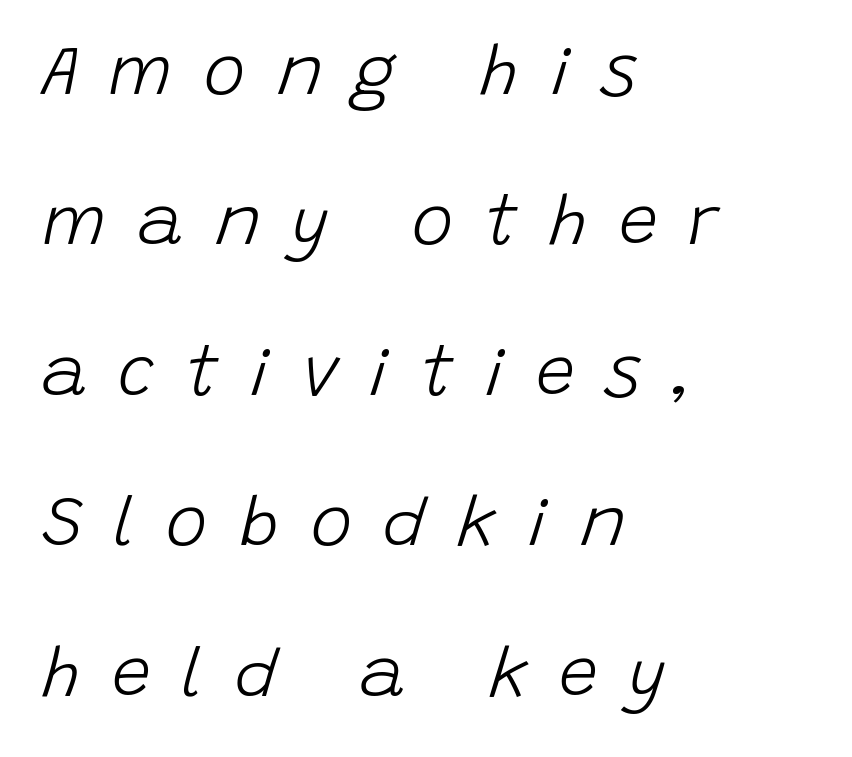
{"italic": "yes", "lean": "right", "slant_degrees": 15, "bold": "no", "weight": "light", "width": "normal", "stroke_contrast": "low", "x_height": "large", "monospaced": "no", "underline": "no", "align": "left", "line_spacing": "loose", "line_spacing_ratio": 2.15, "letter_spacing": "wide", "letter_spacing_em": 0.44, "glyph_px": 70}
